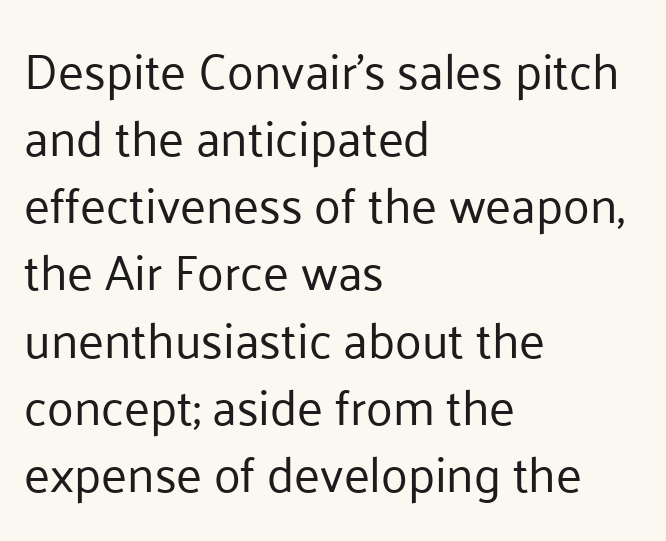
These lines are rendered in a variable-pitch font. The rows are spaced the way most documents space them. Is the letter spacing exaggerated? No — it looks like the ordinary default. The font is comparable to plain body text, perhaps lighter.
